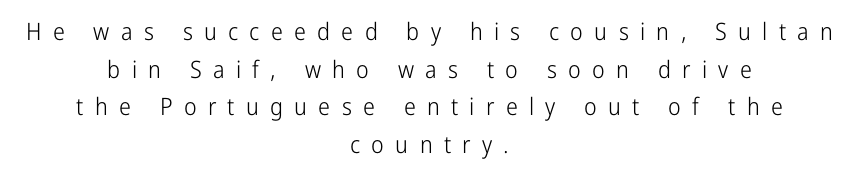
The image shows 24 px text type, upright; set centered, normal line spacing (1.57x), unusually wide letter spacing (+0.47 em), not underlined.
